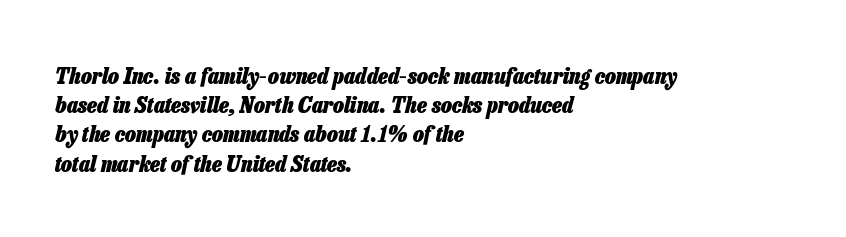
Q: Is the text bold? A: Yes.
Q: Is the text italic (slanted)? A: Yes, it leans right by about 13 degrees.
Q: Is the text underlined? A: No.
Q: How is the paragraph aligned? A: Left-aligned.
Q: Is the spacing between letters normal or unusually wide? A: Normal.
Q: Is the spacing between lines tight, normal or loose? A: Normal.
